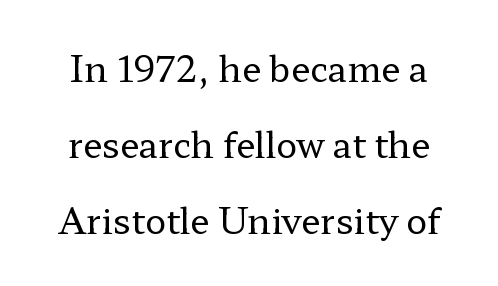
The string is rendered with underlining switched off. This is the regular roman posture of the typeface. Proportional: the letters do not fall into vertical columns. Summary of vertical rhythm: relaxed, with wide interline spacing. Observe the ordinary spacing: letters are neighbours, not strangers.
